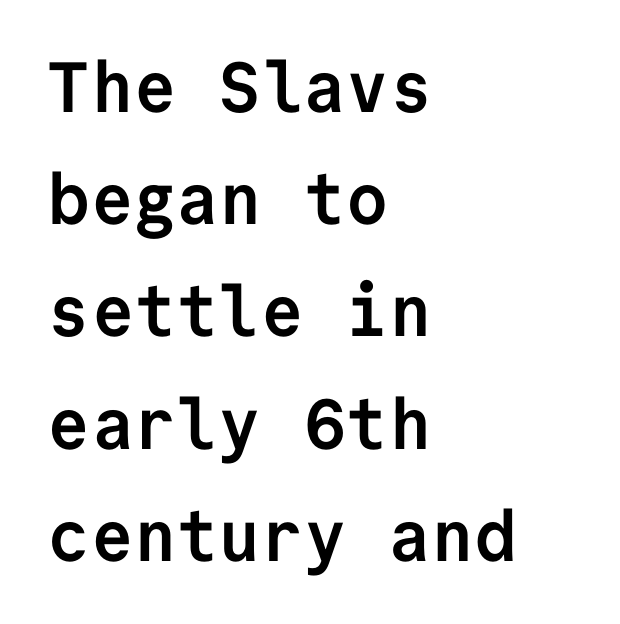
Q: Is the text bold? A: Yes.
Q: Is the text italic (slanted)? A: No, it is upright.
Q: Is the typeface a serif or a sans-serif typeface? A: Sans-serif.
Q: Is the text underlined? A: No.
Q: How is the paragraph aligned? A: Left-aligned.
Q: Is the spacing between letters normal or unusually wide? A: Normal.
Q: Is the spacing between lines tight, normal or loose? A: Normal.
Q: Width (condensed, normal, or wide)? A: Normal.
Q: Stroke contrast? A: Low.
Q: x-height? A: Medium.
Q: Monospaced? A: Yes.
